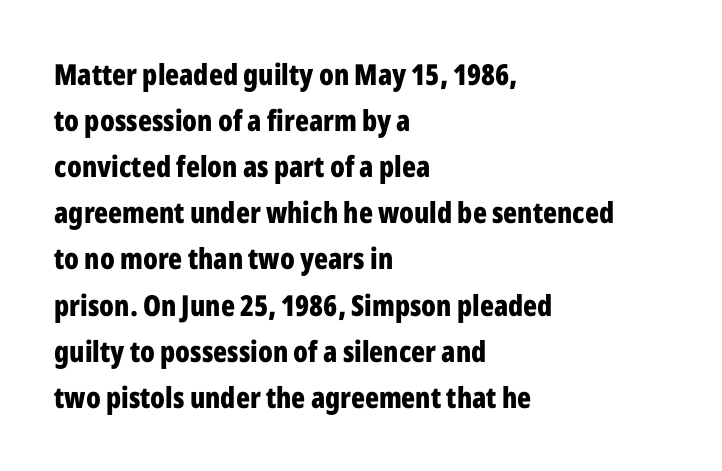
The image shows 29 px bold, condensed sans-serif type, upright; set left-aligned, normal line spacing (1.59x), normal letter spacing, not underlined; low stroke contrast and a medium x-height.
